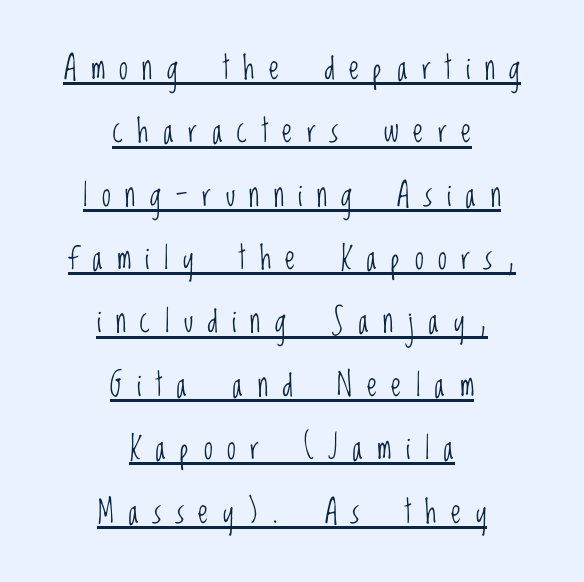
{"serif": "no", "italic": "no", "bold": "no", "weight": "light", "width": "condensed", "stroke_contrast": "low", "x_height": "large", "monospaced": "no", "underline": "yes", "align": "center", "line_spacing": "loose", "line_spacing_ratio": 1.98, "letter_spacing": "wide", "letter_spacing_em": 0.45, "glyph_px": 32}
